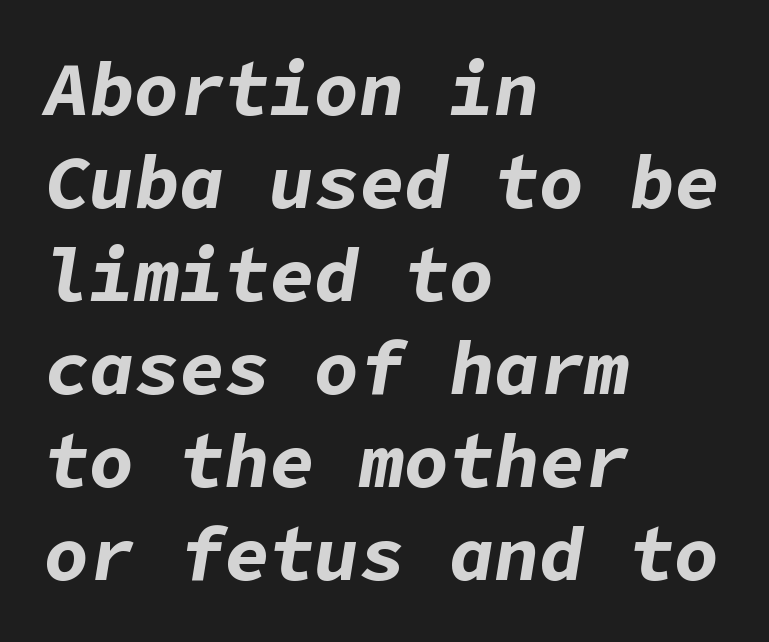
{"italic": "yes", "lean": "right", "slant_degrees": 9, "bold": "yes", "weight": "bold", "width": "normal", "stroke_contrast": "low", "x_height": "medium", "underline": "no", "align": "left", "line_spacing_ratio": 1.24, "letter_spacing": "normal", "letter_spacing_em": 0.0, "glyph_px": 75}
